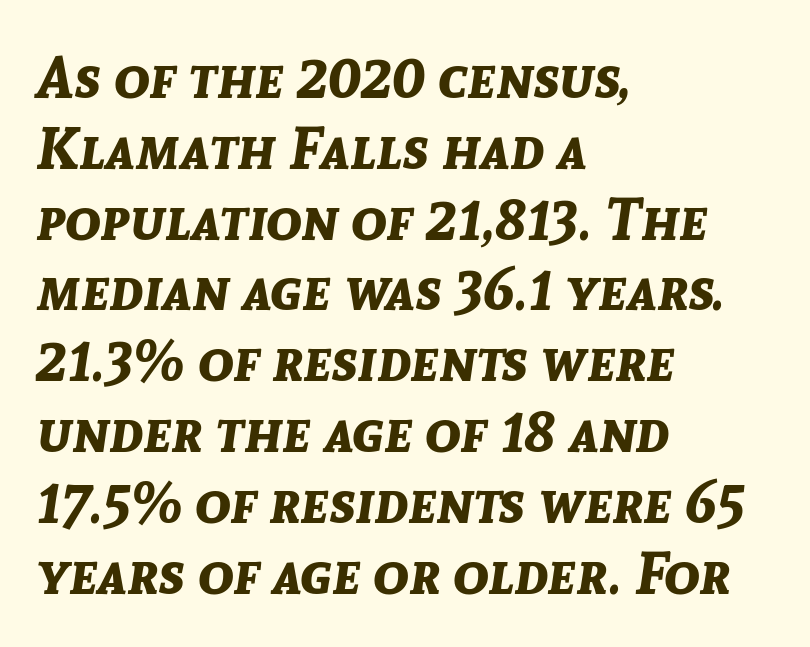
The image shows 59 px bold type, italic (leaning right); set left-aligned, line spacing 1.2x, normal letter spacing, not underlined; low stroke contrast and a medium x-height.
